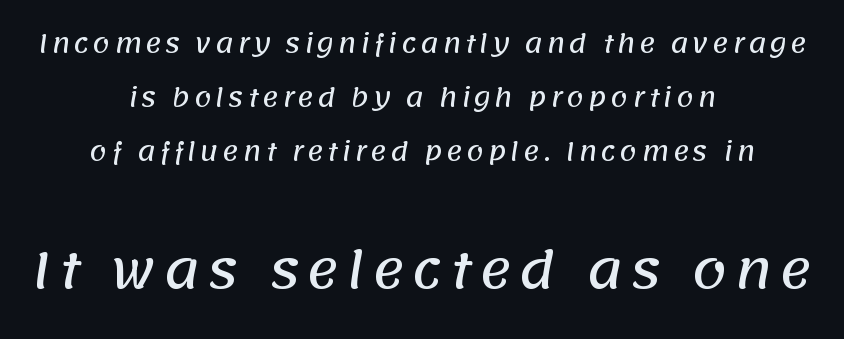
Q: Is the typeface a serif or a sans-serif typeface? A: Sans-serif.
Q: Is the text underlined? A: No.
Q: How is the paragraph aligned? A: Centered.
Q: Is the spacing between lines tight, normal or loose? A: Loose.
Q: Which block of text is set in a larger size, the first (top) or the second (bottom)? A: The second (bottom) one.
Q: Width (condensed, normal, or wide)? A: Normal.
Q: Stroke contrast? A: Low.
Q: x-height? A: Large.
Q: Monospaced? A: No.
